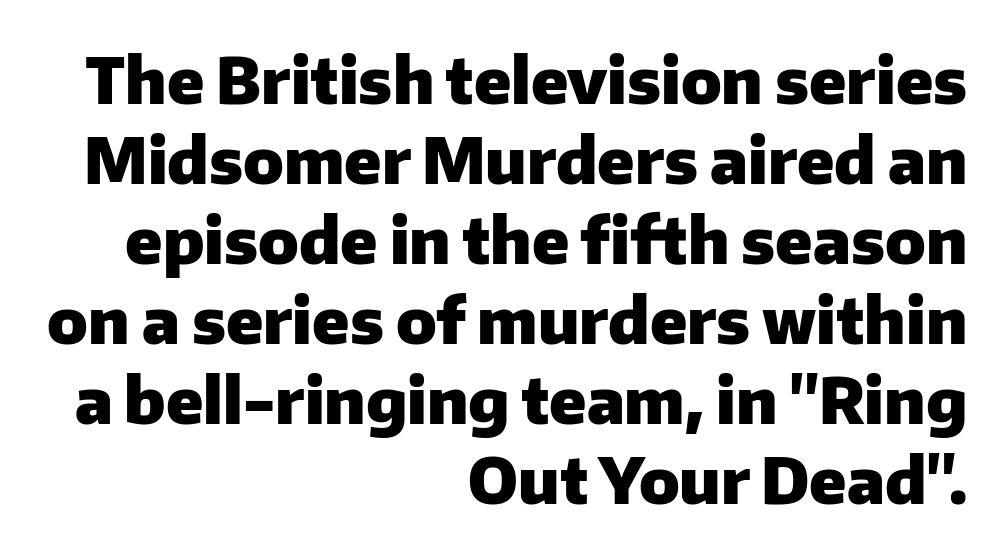
Short and long lines alike share a common ending point at right. The line-height multiplier appears to be the usual default. A typesetter would label this face a sans. The gaps between neighbouring characters are ordinary and unremarkable.
